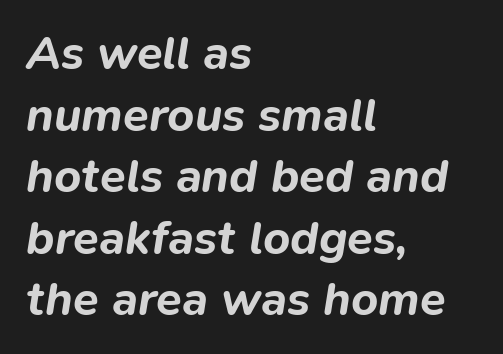
Q: Is the text bold? A: Yes.
Q: Is the text italic (slanted)? A: Yes, it leans right by about 9 degrees.
Q: Is the text underlined? A: No.
Q: How is the paragraph aligned? A: Left-aligned.
Q: Is the spacing between letters normal or unusually wide? A: Normal.
Q: Is the spacing between lines tight, normal or loose? A: Normal.
Q: Width (condensed, normal, or wide)? A: Normal.
Q: Stroke contrast? A: Low.
Q: x-height? A: Medium.
Q: Monospaced? A: No.
